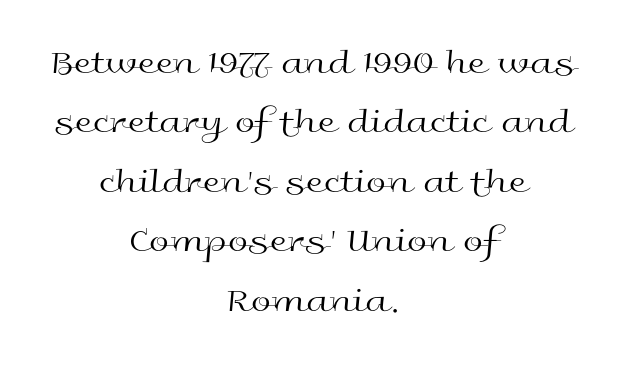
These lines are rendered in a variable-pitch font. Unbolded letterforms with no extra heft. The glyphs in this specimen are sans serif. Is the block centered? Yes — each line is placed symmetrically about the middle.
